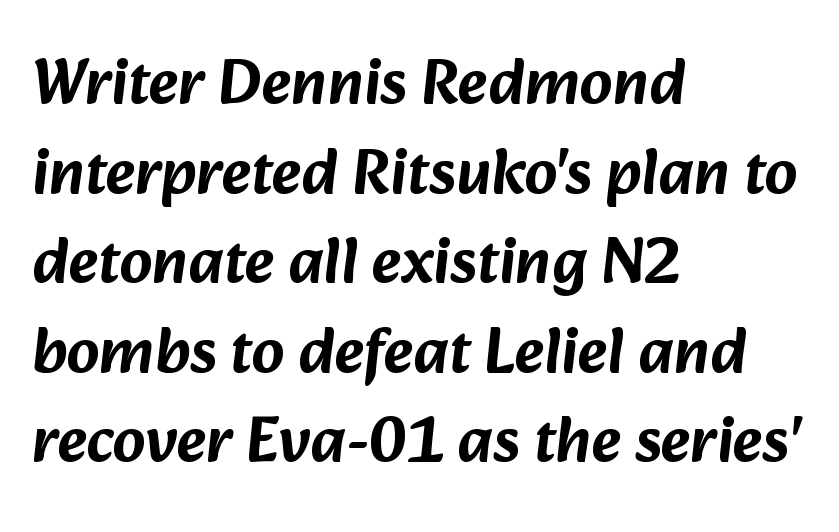
The image shows 64 px sans-serif type; set left-aligned, normal line spacing (1.4x), normal letter spacing, not underlined; low stroke contrast and a medium x-height.
